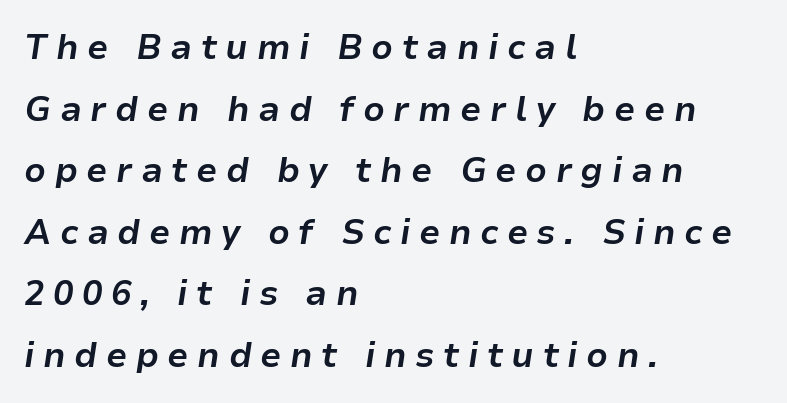
{"italic": "yes", "lean": "right", "slant_degrees": 9, "bold": "yes", "weight": "bold", "width": "normal", "stroke_contrast": "low", "x_height": "medium", "monospaced": "no", "underline": "no", "align": "left", "line_spacing_ratio": 1.81, "letter_spacing": "wide", "letter_spacing_em": 0.25, "glyph_px": 34}
